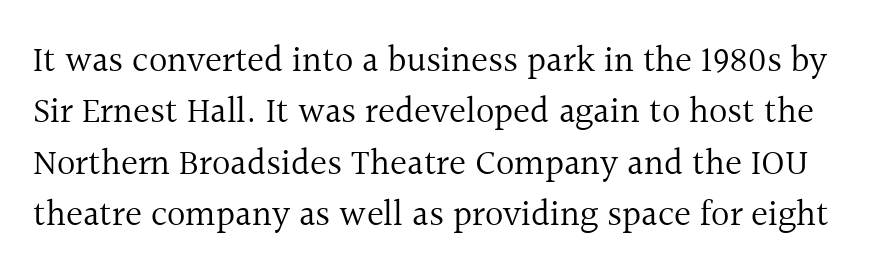
The image shows 36 px regular-weight serif type, upright; set normal line spacing (1.43x), normal letter spacing, not underlined; a medium x-height.
